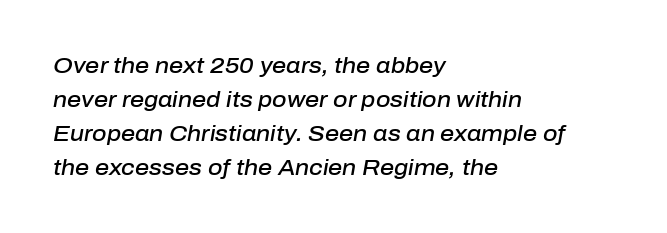
{"italic": "yes", "lean": "right", "slant_degrees": 10, "bold": "semi", "underline": "no", "align": "left", "line_spacing": "normal", "line_spacing_ratio": 1.54, "letter_spacing": "normal", "letter_spacing_em": 0.0, "glyph_px": 22}
